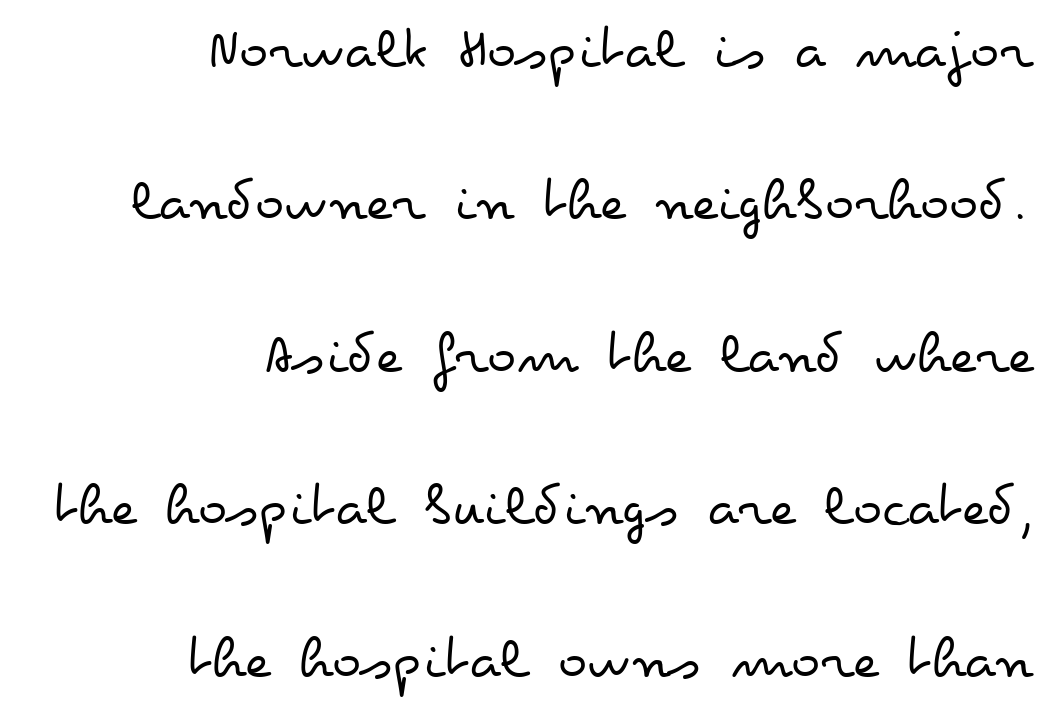
{"italic": "no", "bold": "no", "weight": "regular", "width": "wide", "stroke_contrast": "low", "x_height": "small", "monospaced": "no", "underline": "no", "align": "right", "line_spacing": "loose", "line_spacing_ratio": 2.5, "letter_spacing": "normal", "letter_spacing_em": 0.0, "glyph_px": 61}
